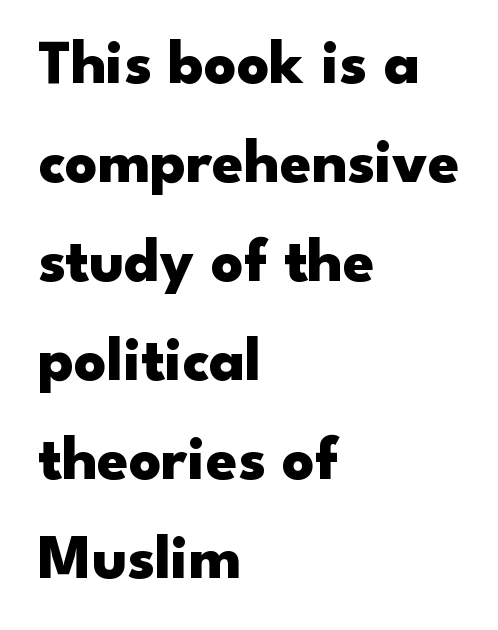
{"serif": "no", "italic": "no", "bold": "yes", "weight": "heavy", "width": "wide", "stroke_contrast": "low", "x_height": "small", "monospaced": "no", "underline": "no", "align": "left", "line_spacing": "normal", "line_spacing_ratio": 1.57, "letter_spacing": "normal", "letter_spacing_em": 0.0, "glyph_px": 63}
